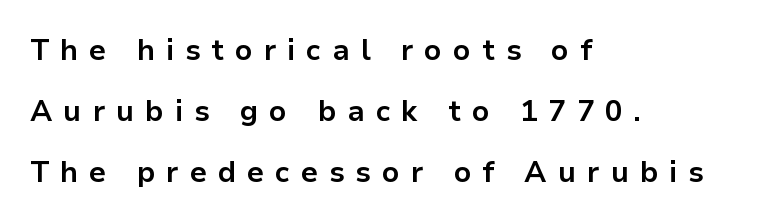
The image shows 29 px bold sans-serif type, upright; set left-aligned, loose line spacing (2.11x), unusually wide letter spacing (+0.38 em), not underlined; low stroke contrast and a medium x-height.
